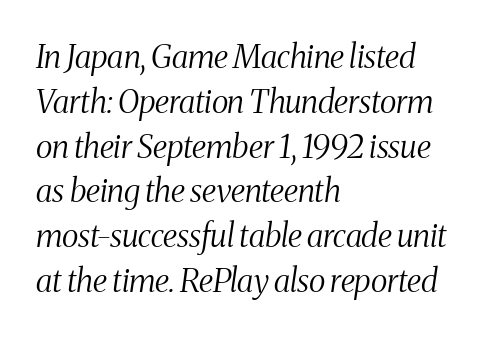
The image shows 32 px light, condensed serif type, italic (leaning right); set left-aligned, normal line spacing (1.4x), normal letter spacing, not underlined; medium stroke contrast and a medium x-height.
